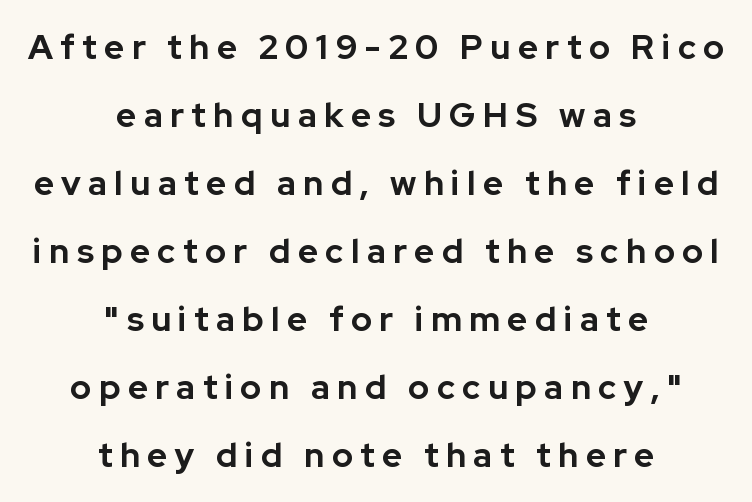
{"serif": "no", "italic": "no", "bold": "yes", "weight": "bold", "width": "normal", "stroke_contrast": "low", "x_height": "medium", "monospaced": "no", "underline": "no", "align": "center", "line_spacing": "loose", "line_spacing_ratio": 2.0, "letter_spacing": "wide", "letter_spacing_em": 0.22, "glyph_px": 34}
